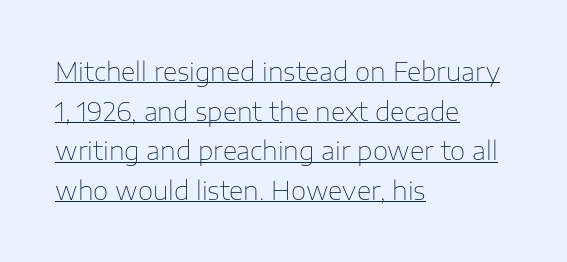
Q: Is the text bold? A: No.
Q: Is the text italic (slanted)? A: No, it is upright.
Q: Is the text underlined? A: Yes.
Q: How is the paragraph aligned? A: Left-aligned.
Q: Is the spacing between letters normal or unusually wide? A: Normal.
Q: Is the spacing between lines tight, normal or loose? A: Normal.
